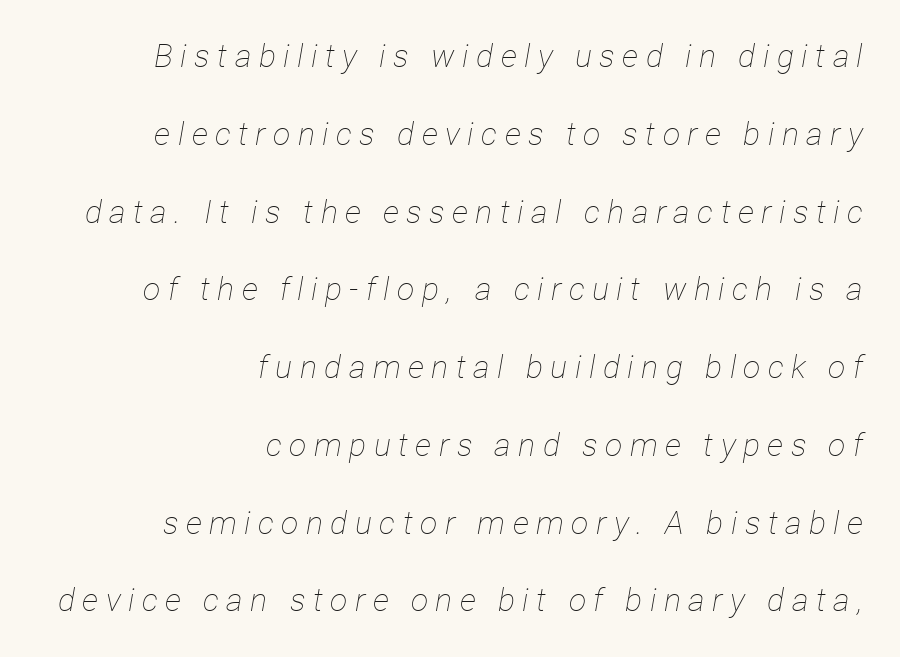
The image shows 32 px thin, condensed type, italic (leaning right); set right-aligned, loose line spacing (2.43x), unusually wide letter spacing (+0.23 em), not underlined; low stroke contrast and a medium x-height.
